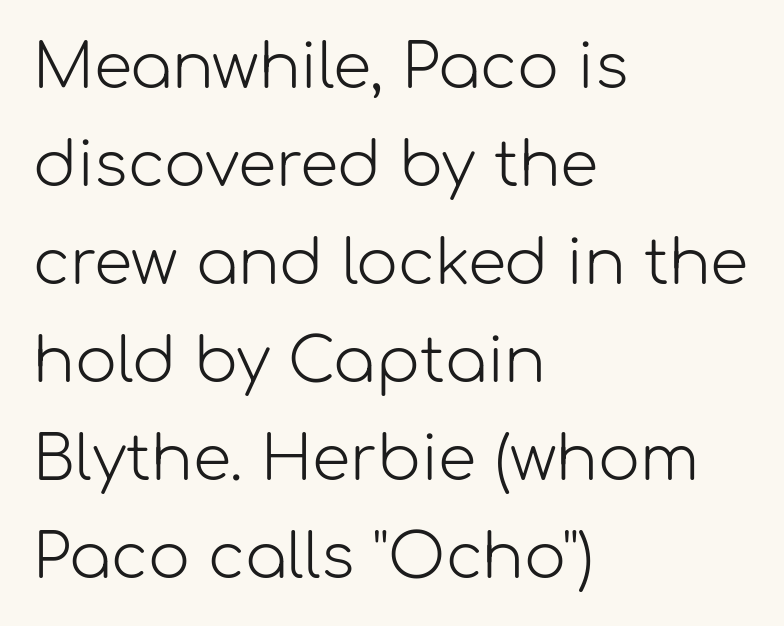
{"serif": "no", "italic": "no", "bold": "no", "weight": "light", "width": "normal", "stroke_contrast": "low", "x_height": "medium", "monospaced": "no", "underline": "no", "align": "left", "line_spacing": "normal", "line_spacing_ratio": 1.58, "letter_spacing": "normal", "letter_spacing_em": 0.0, "glyph_px": 62}
